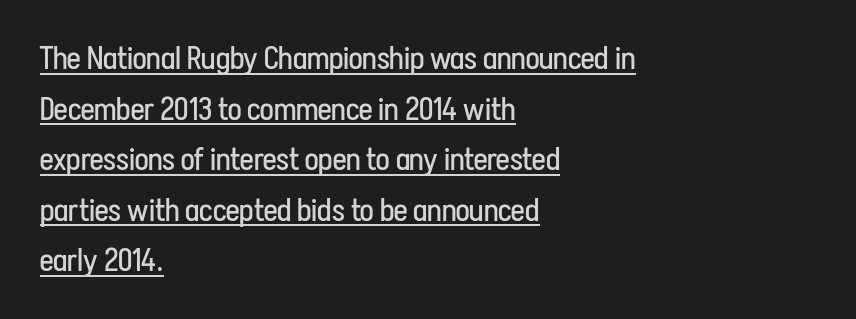
{"serif": "no", "italic": "no", "bold": "no", "weight": "regular", "width": "condensed", "stroke_contrast": "low", "x_height": "medium", "monospaced": "no", "underline": "yes", "align": "left", "line_spacing": "normal", "line_spacing_ratio": 1.58, "letter_spacing": "normal", "letter_spacing_em": 0.0, "glyph_px": 32}
